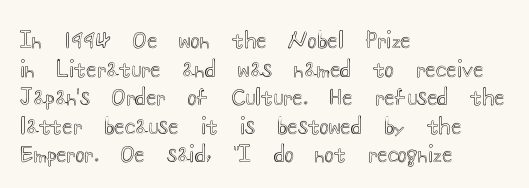
Q: Is the text italic (slanted)? A: No, it is upright.
Q: Is the text underlined? A: No.
Q: How is the paragraph aligned? A: Left-aligned.
Q: Is the spacing between letters normal or unusually wide? A: Normal.
Q: Is the spacing between lines tight, normal or loose? A: Normal.
